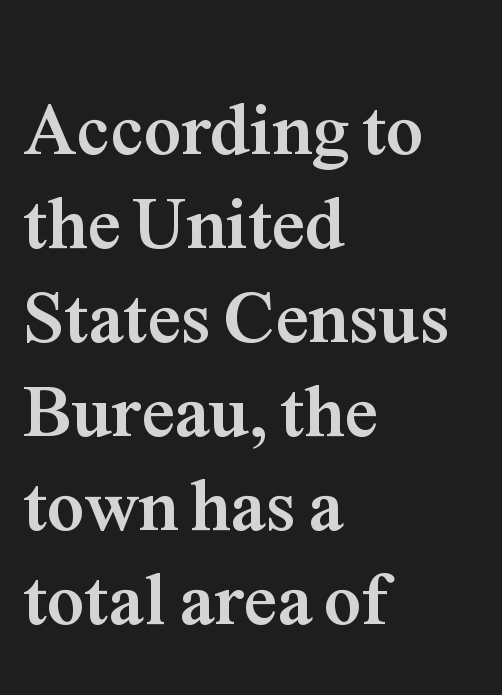
Ascenders rise straight up at ninety degrees. The specimen omits any rule beneath the text block's lines. Typographically, this falls in the serif category. The rendering anchors every line to the left-hand side. The line texture is even and compact thanks to regular tracking. Character widths vary here, with narrow letters taking less room than wide ones.
